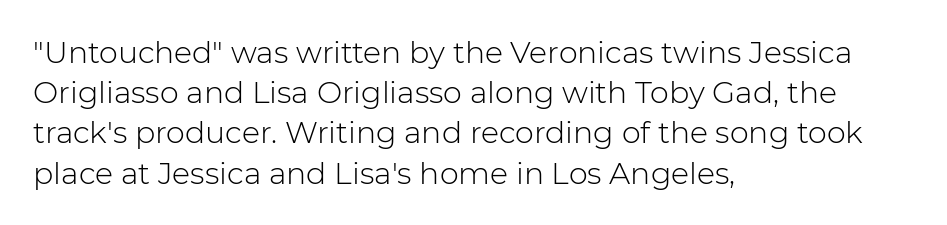
The image shows 30 px light sans-serif type, upright; set left-aligned, normal line spacing (1.34x), normal letter spacing, not underlined; low stroke contrast and a medium x-height.
